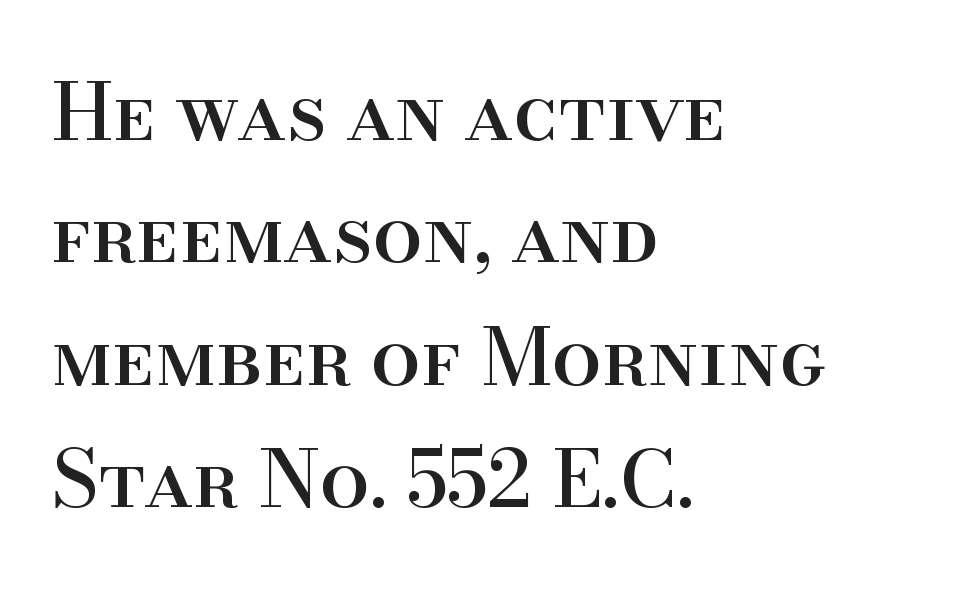
The face used here is proportionally spaced, like ordinary book or web type. What's the leading like? Ordinary, nothing unusual. Look at the bottom of the vertical strokes: they flare into serifs here. Posture: upright roman.
